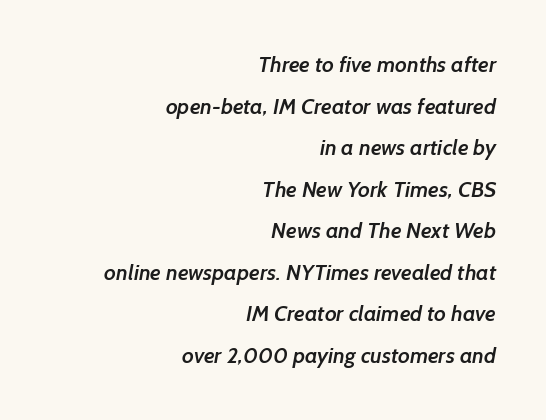
Q: Is the text bold? A: Semi-bold.
Q: Is the text underlined? A: No.
Q: How is the paragraph aligned? A: Right-aligned.
Q: Is the spacing between letters normal or unusually wide? A: Normal.
